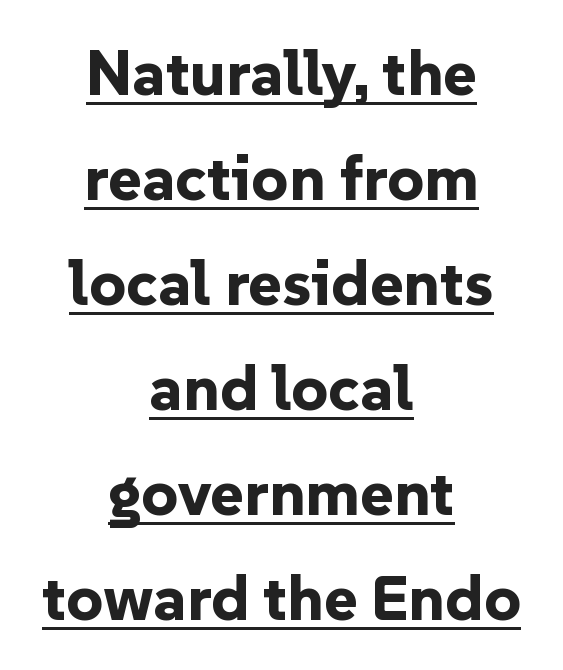
{"serif": "no", "italic": "no", "bold": "yes", "weight": "bold", "width": "normal", "stroke_contrast": "low", "x_height": "medium", "monospaced": "no", "underline": "yes", "align": "center", "line_spacing": "normal", "line_spacing_ratio": 1.64, "letter_spacing": "normal", "letter_spacing_em": 0.0, "glyph_px": 64}
